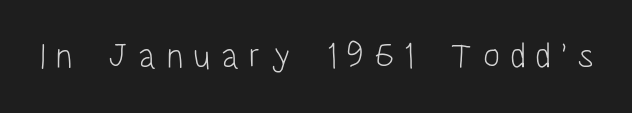
{"serif": "no", "italic": "no", "bold": "no", "weight": "light", "width": "condensed", "stroke_contrast": "low", "x_height": "large", "monospaced": "no", "underline": "no", "letter_spacing": "wide", "letter_spacing_em": 0.28, "glyph_px": 36}
